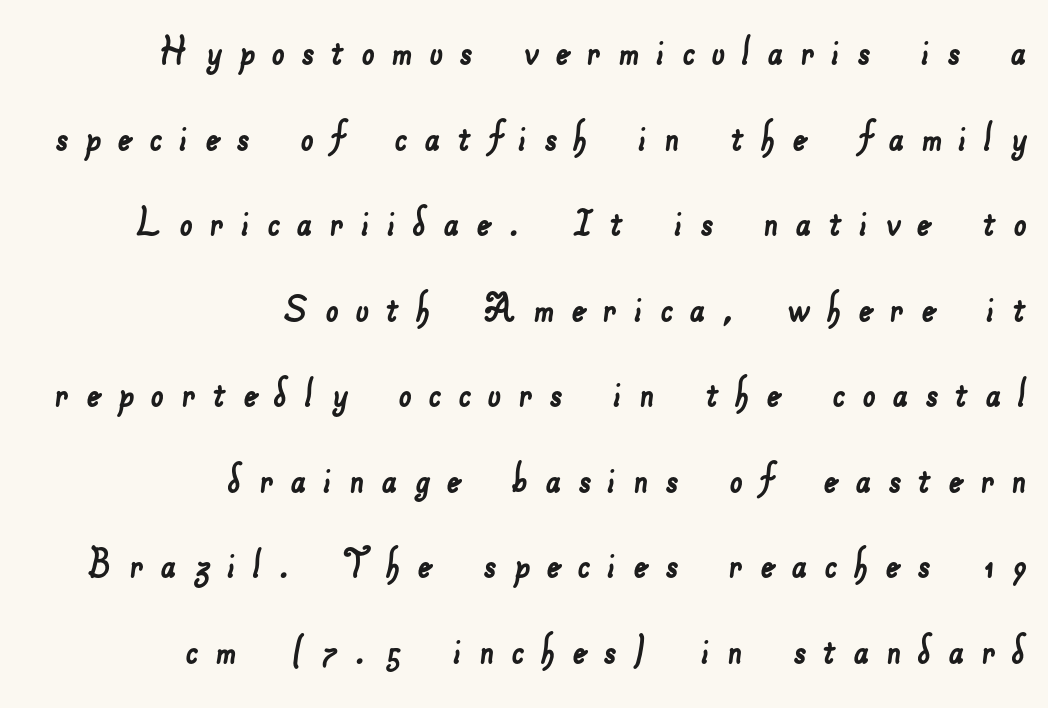
The image shows 46 px sans-serif type; set right-aligned, line spacing 1.86x, unusually wide letter spacing (+0.37 em), not underlined; low stroke contrast and a small x-height.
